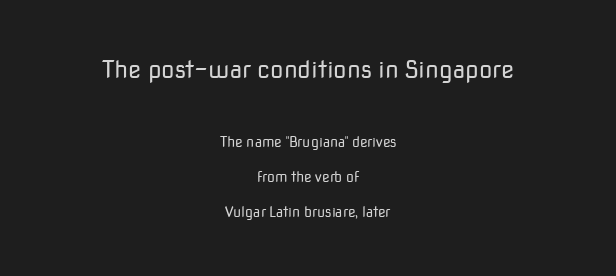
{"italic": "no", "bold": "no", "underline": "no", "align": "center", "line_spacing": "loose", "line_spacing_ratio": 2.5, "letter_spacing": "normal", "letter_spacing_em": 0.0, "larger_block": "first", "size_ratio": 1.71, "glyph_px": 24}
